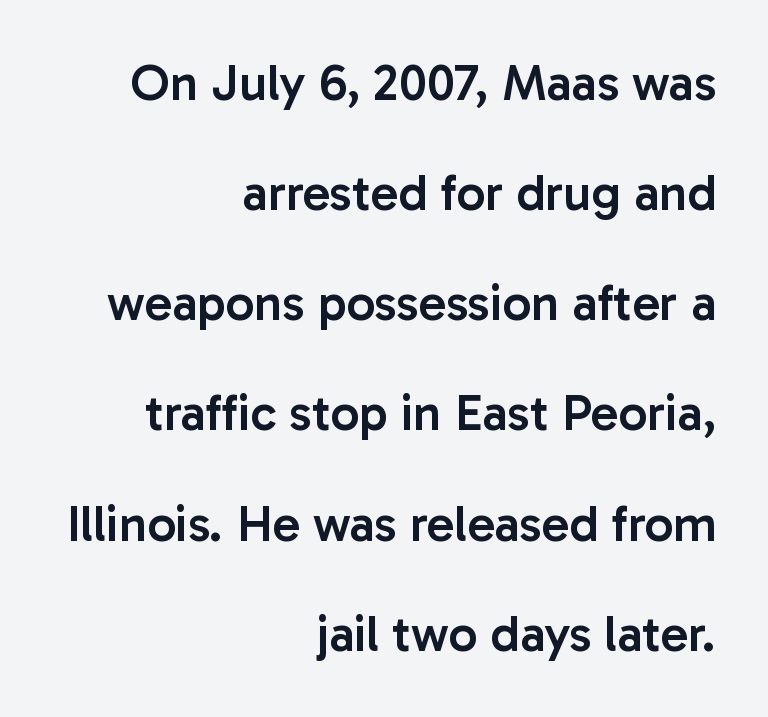
The image shows 51 px semibold sans-serif type, upright; set right-aligned, loose line spacing (2.16x), normal letter spacing, not underlined; low stroke contrast and a medium x-height.
